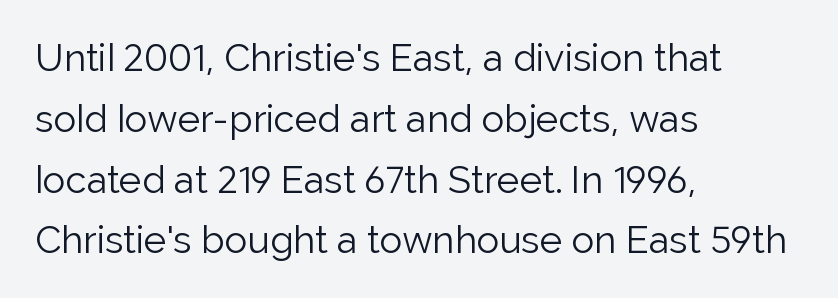
Normally led — the rows are evenly, conventionally spaced. One-word summary of the alignment: left. Unmarked baselines from the first word to the last. The type family on display is of the sans-serif kind.
